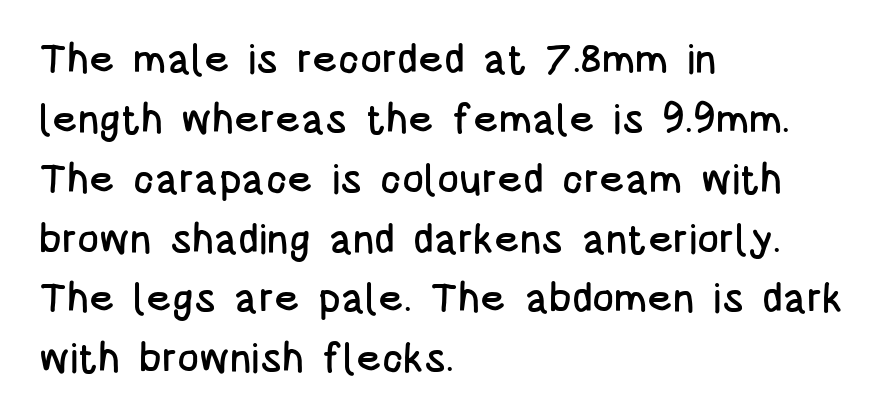
{"serif": "no", "italic": "no", "width": "condensed", "stroke_contrast": "low", "x_height": "large", "monospaced": "no", "underline": "no", "align": "left", "line_spacing": "normal", "line_spacing_ratio": 1.46, "letter_spacing": "normal", "letter_spacing_em": 0.0, "glyph_px": 41}
